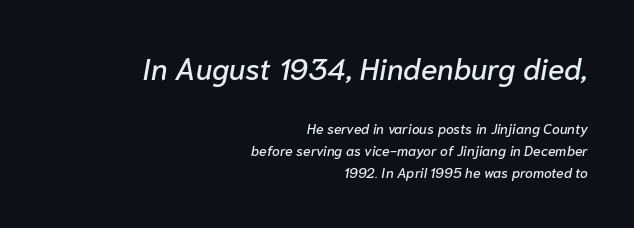
The image shows 30 px text type, italic (leaning right); set right-aligned, normal line spacing (1.59x), normal letter spacing, not underlined; the first (top) block is 2.14x larger; low stroke contrast and a medium x-height.
